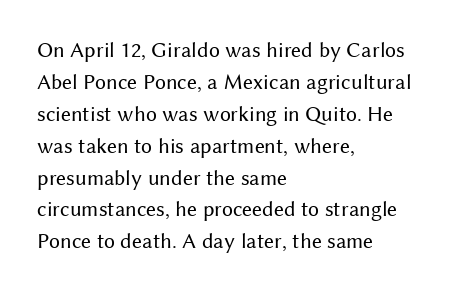
{"italic": "no", "bold": "no", "underline": "no", "align": "left", "line_spacing": "normal", "line_spacing_ratio": 1.45, "letter_spacing": "normal", "letter_spacing_em": 0.0, "glyph_px": 22}
